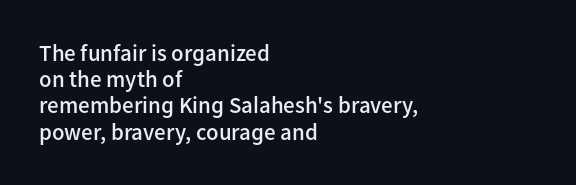
Q: Is the text bold? A: Semi-bold.
Q: Is the text italic (slanted)? A: No, it is upright.
Q: Is the text underlined? A: No.
Q: How is the paragraph aligned? A: Left-aligned.
Q: Is the spacing between letters normal or unusually wide? A: Normal.
Q: Is the spacing between lines tight, normal or loose? A: Tight.
